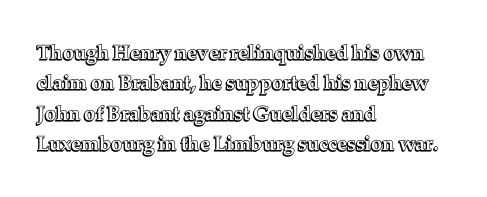
The image shows 20 px text type, upright; set left-aligned, normal line spacing (1.52x), normal letter spacing, not underlined.
